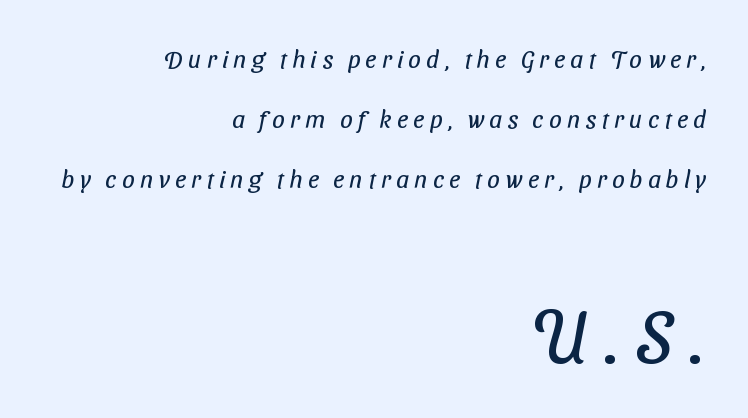
{"serif": "no", "bold": "no", "weight": "regular", "width": "condensed", "stroke_contrast": "low", "x_height": "medium", "monospaced": "no", "underline": "no", "align": "right", "line_spacing": "loose", "line_spacing_ratio": 2.41, "letter_spacing": "wide", "letter_spacing_em": 0.21, "larger_block": "second", "size_ratio": 3.04, "glyph_px": 76}
